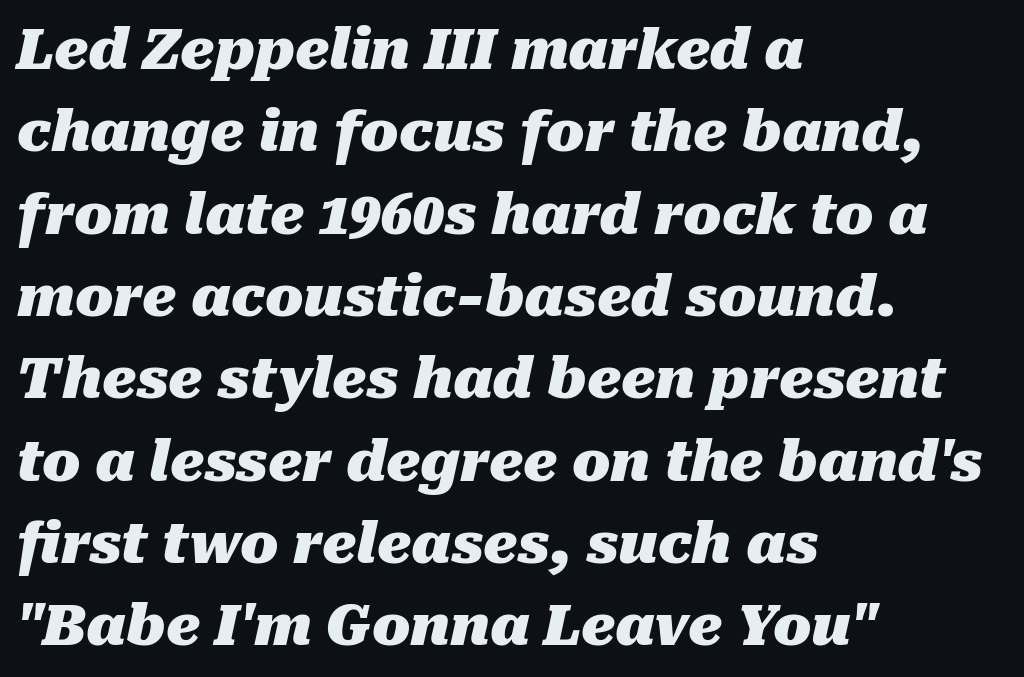
Q: Is the text bold? A: Yes.
Q: Is the text italic (slanted)? A: Yes, it leans right by about 10 degrees.
Q: Is the text underlined? A: No.
Q: How is the paragraph aligned? A: Left-aligned.
Q: Is the spacing between letters normal or unusually wide? A: Normal.
Q: Is the spacing between lines tight, normal or loose? A: Normal.
Q: Width (condensed, normal, or wide)? A: Normal.
Q: Stroke contrast? A: Medium.
Q: x-height? A: Medium.
Q: Monospaced? A: No.
